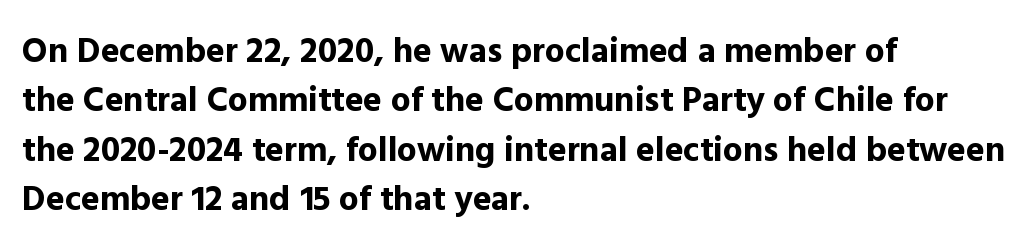
Q: Is the text bold? A: Yes.
Q: Is the text italic (slanted)? A: No, it is upright.
Q: Is the typeface a serif or a sans-serif typeface? A: Sans-serif.
Q: Is the text underlined? A: No.
Q: How is the paragraph aligned? A: Left-aligned.
Q: Is the spacing between letters normal or unusually wide? A: Normal.
Q: Is the spacing between lines tight, normal or loose? A: Normal.
Q: Width (condensed, normal, or wide)? A: Normal.
Q: x-height? A: Medium.
Q: Monospaced? A: No.
